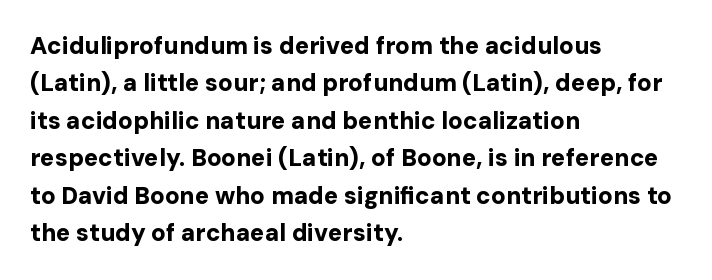
The image shows 24 px bold type, upright; set left-aligned, normal line spacing (1.56x), normal letter spacing, not underlined.
